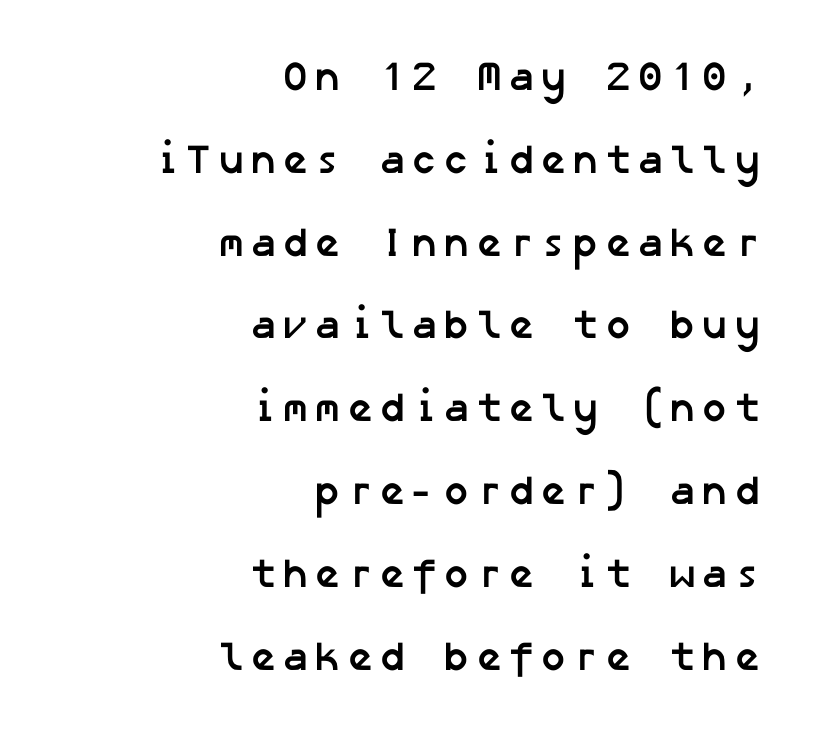
To sum up the face: it is a sans, with no serifs. A typesetter would call this leading open, well beyond the default. This is heavy type, rendered in bold. Clear beneath every line of the passage. Line ends are locked; line starts wander.
